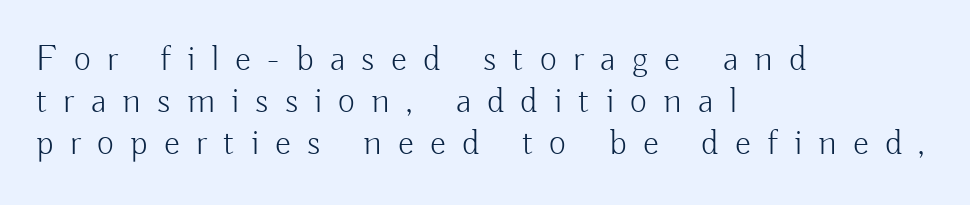
Q: Is the text bold? A: No.
Q: Is the text italic (slanted)? A: No, it is upright.
Q: Is the typeface a serif or a sans-serif typeface? A: Sans-serif.
Q: Is the text underlined? A: No.
Q: How is the paragraph aligned? A: Left-aligned.
Q: Is the spacing between letters normal or unusually wide? A: Unusually wide.
Q: Is the spacing between lines tight, normal or loose? A: Tight.
Q: Width (condensed, normal, or wide)? A: Normal.
Q: Stroke contrast? A: Low.
Q: x-height? A: Small.
Q: Monospaced? A: No.
